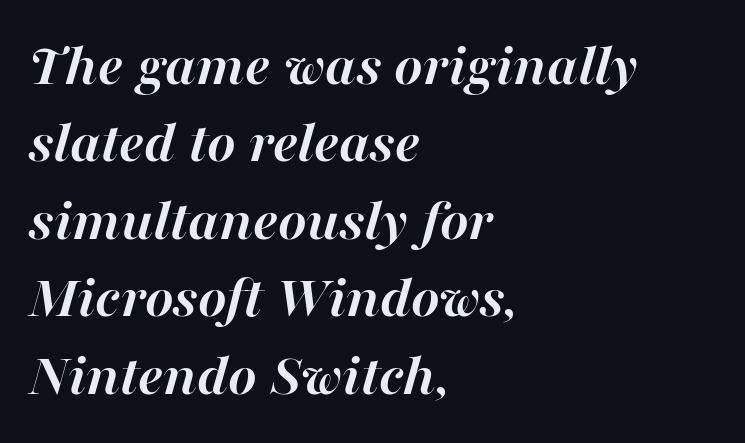
Anything drawn beneath the words? Only blank space. Teacher's note: observe the even left margin — that is flush-left alignment. Chunky letters — that's bold for sure. Leading: standard. The gaps between neighbouring characters are ordinary and unremarkable.
